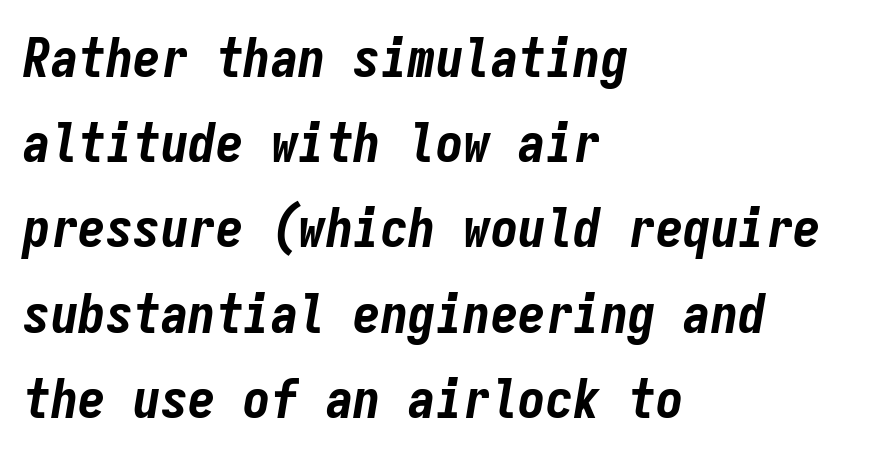
Each row of text sits above clean, open space. The specimen reads as italic at a glance. Caption: multi-line text, flush left, ragged right. The rendering keeps characters at their native spacing. Whoever set this chose a conventional vertical rhythm. Think of a typewriter: that constant character pitch is what you see here.
